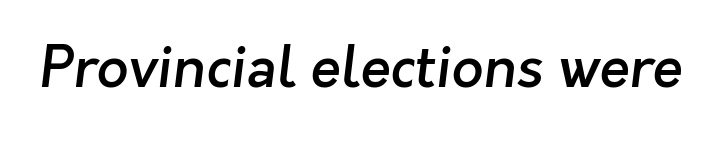
Q: Is the text bold? A: Semi-bold.
Q: Is the typeface a serif or a sans-serif typeface? A: Sans-serif.
Q: Is the text underlined? A: No.
Q: Is the spacing between letters normal or unusually wide? A: Normal.
Q: Width (condensed, normal, or wide)? A: Normal.
Q: Stroke contrast? A: Low.
Q: x-height? A: Medium.
Q: Monospaced? A: No.
